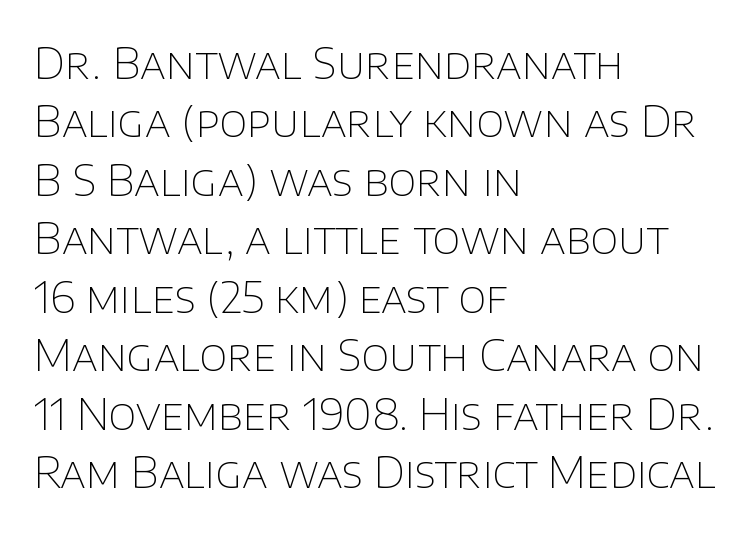
Q: Is the text bold? A: No.
Q: Is the text italic (slanted)? A: No, it is upright.
Q: Is the typeface a serif or a sans-serif typeface? A: Sans-serif.
Q: Is the text underlined? A: No.
Q: How is the paragraph aligned? A: Left-aligned.
Q: Is the spacing between letters normal or unusually wide? A: Normal.
Q: Is the spacing between lines tight, normal or loose? A: Normal.
Q: Width (condensed, normal, or wide)? A: Normal.
Q: Stroke contrast? A: Low.
Q: x-height? A: Large.
Q: Monospaced? A: No.
